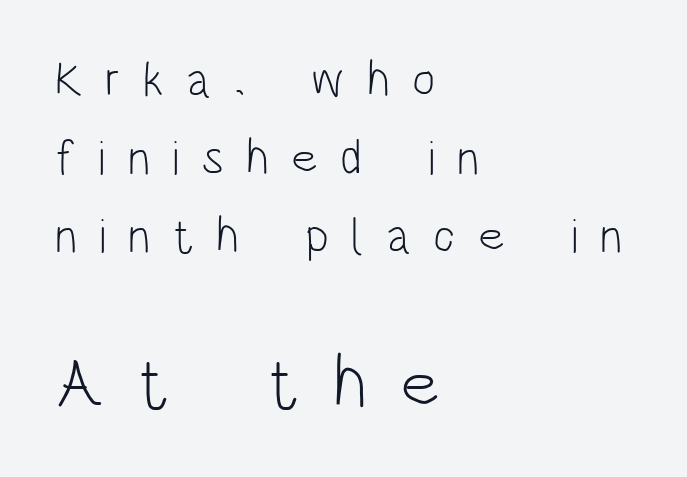
The image shows 73 px light, condensed sans-serif type, upright; set left-aligned, normal line spacing (1.59x), unusually wide letter spacing (+0.45 em), not underlined; the second (bottom) block is 1.49x larger; low stroke contrast and a large x-height.
